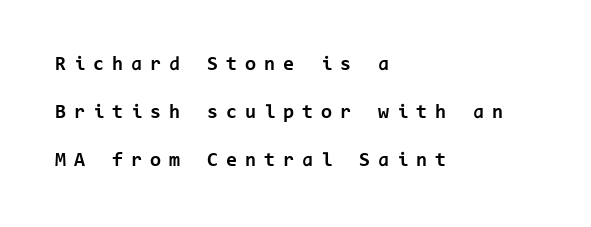
Q: Is the text bold? A: Yes.
Q: Is the text italic (slanted)? A: No, it is upright.
Q: Is the text underlined? A: No.
Q: How is the paragraph aligned? A: Left-aligned.
Q: Is the spacing between letters normal or unusually wide? A: Unusually wide.
Q: Is the spacing between lines tight, normal or loose? A: Loose.
